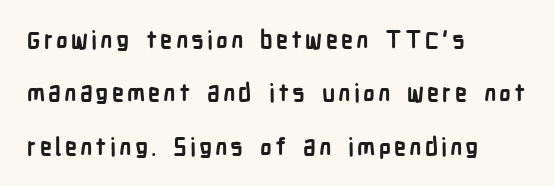
Q: Is the text bold? A: Yes.
Q: Is the text italic (slanted)? A: No, it is upright.
Q: Is the text underlined? A: No.
Q: How is the paragraph aligned? A: Left-aligned.
Q: Is the spacing between lines tight, normal or loose? A: Loose.
